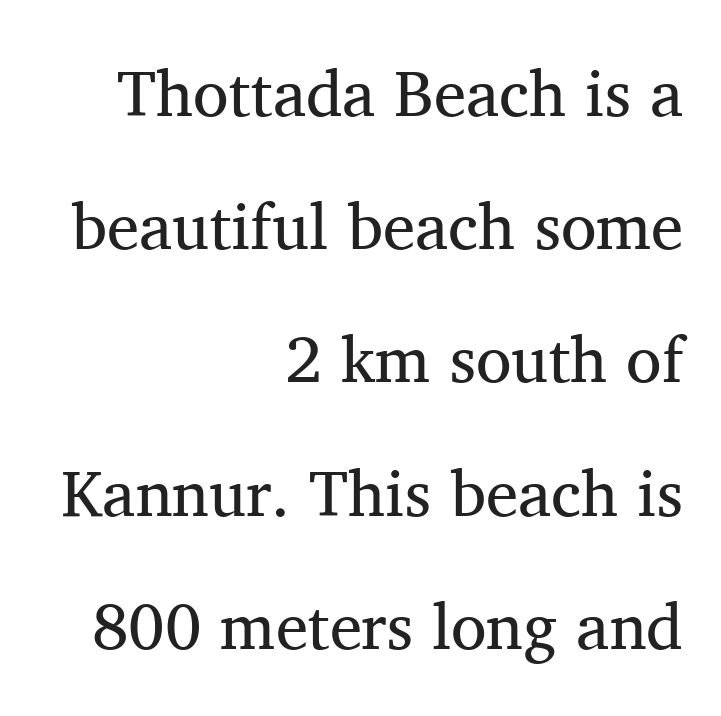
{"serif": "yes", "italic": "no", "bold": "no", "weight": "regular", "width": "normal", "stroke_contrast": "medium", "x_height": "medium", "monospaced": "no", "underline": "no", "align": "right", "line_spacing": "loose", "line_spacing_ratio": 2.05, "letter_spacing": "normal", "letter_spacing_em": 0.0, "glyph_px": 65}
